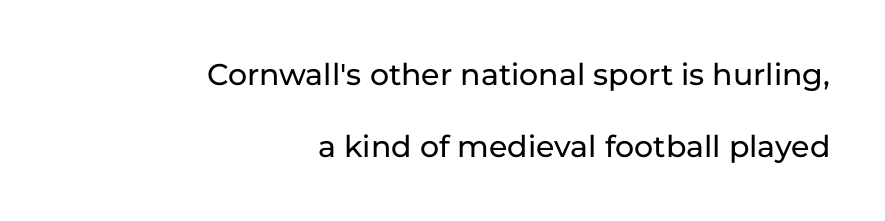
Q: Is the text italic (slanted)? A: No, it is upright.
Q: Is the typeface a serif or a sans-serif typeface? A: Sans-serif.
Q: Is the text underlined? A: No.
Q: How is the paragraph aligned? A: Right-aligned.
Q: Is the spacing between letters normal or unusually wide? A: Normal.
Q: Is the spacing between lines tight, normal or loose? A: Loose.
Q: Width (condensed, normal, or wide)? A: Normal.
Q: Stroke contrast? A: Low.
Q: x-height? A: Medium.
Q: Monospaced? A: No.
